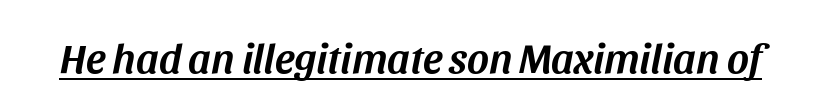
{"italic": "yes", "lean": "right", "slant_degrees": 11, "width": "normal", "stroke_contrast": "medium", "x_height": "large", "monospaced": "no", "underline": "yes", "letter_spacing": "normal", "letter_spacing_em": 0.0, "glyph_px": 42}
